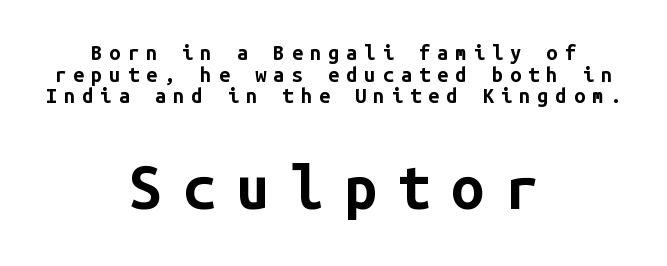
Larger block? The one below; the one above is distinctly smaller. The font's upright variant was chosen for this text. Students, observe: this is what under-led, compact text looks like. Strokes here are thick enough to call this a true bold.
